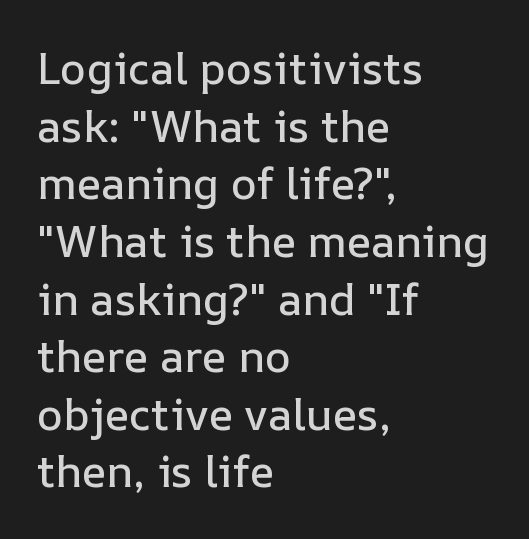
The image shows 44 px text type, upright; set left-aligned, normal line spacing (1.31x), normal letter spacing, not underlined; low stroke contrast and a medium x-height.
